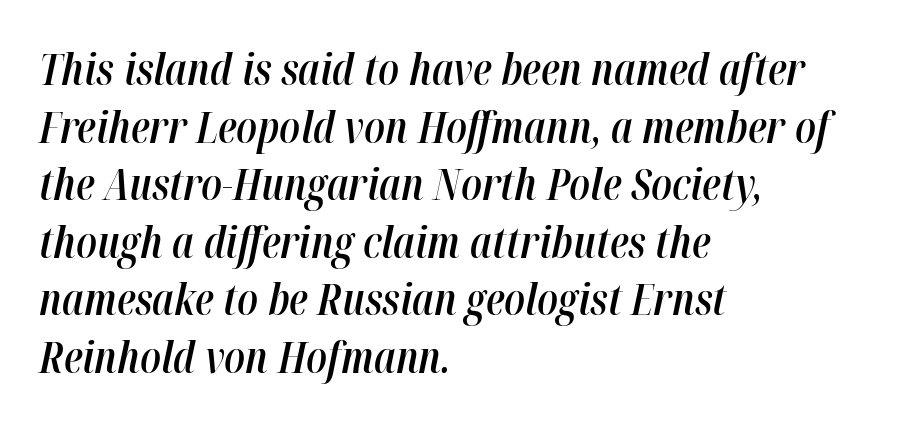
Yep, that's italic — everything's leaning. Is the block centered? No — it sits flush against the left margin. Moderately thickened strokes mark this as semibold type. In terms of leading, this rendering sits right in the middle. Character widths vary here, with narrow letters taking less room than wide ones.
